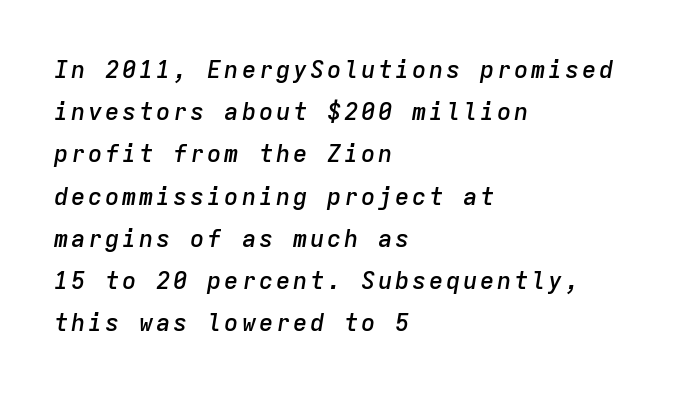
The image shows 24 px text type, italic (leaning right); set left-aligned, line spacing 1.76x, not underlined.
